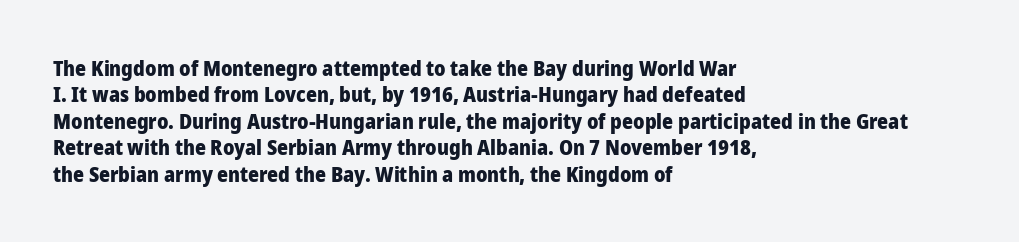
{"italic": "no", "bold": "yes", "underline": "no", "align": "left", "line_spacing": "normal", "line_spacing_ratio": 1.26, "letter_spacing": "normal", "letter_spacing_em": 0.0, "glyph_px": 21}
